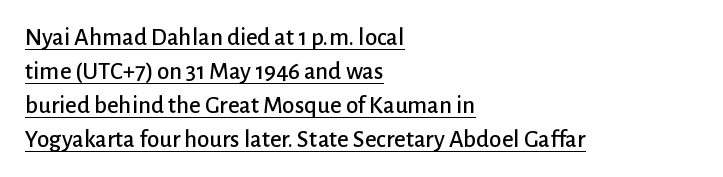
{"italic": "no", "underline": "yes", "align": "left", "line_spacing": "normal", "line_spacing_ratio": 1.36, "letter_spacing": "normal", "letter_spacing_em": 0.0, "glyph_px": 25}
